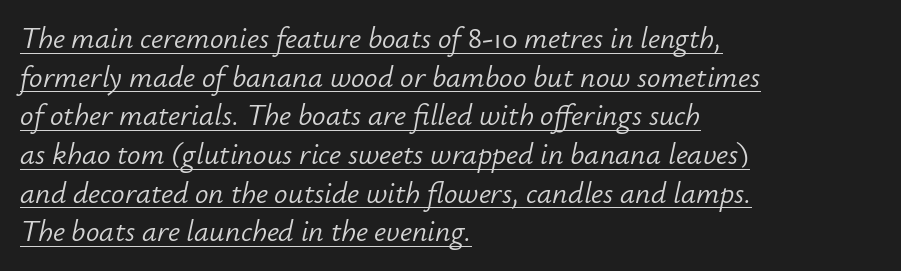
The image shows 30 px light type, italic (leaning right); set left-aligned, normal line spacing (1.29x), normal letter spacing, underlined; low stroke contrast and a small x-height.
